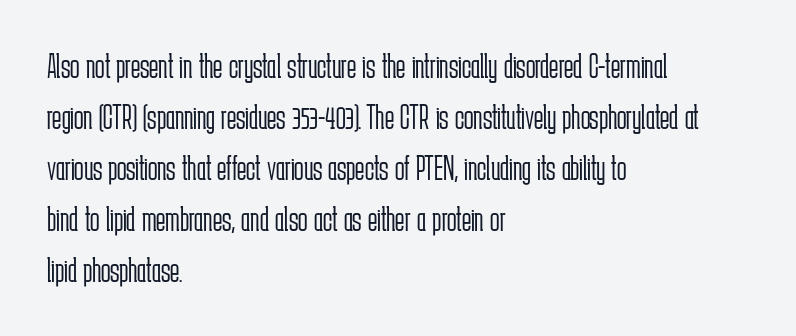
{"serif": "no", "italic": "no", "bold": "no", "weight": "light", "width": "condensed", "stroke_contrast": "low", "x_height": "medium", "monospaced": "no", "underline": "no", "align": "left", "line_spacing": "normal", "line_spacing_ratio": 1.46, "letter_spacing": "normal", "letter_spacing_em": 0.0, "glyph_px": 35}
